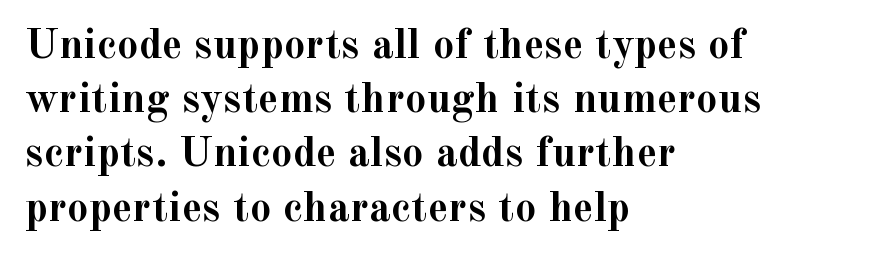
Ascenders rise straight up at ninety degrees. Visually the block forms a straight wall on the left and a jagged coastline on the right. The rendering keeps characters at their native spacing. The font is running at its bold setting.
